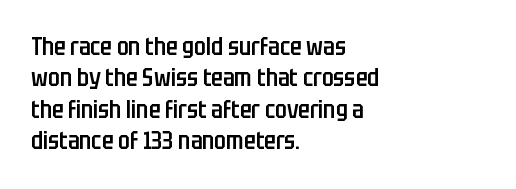
Q: Is the text bold? A: Semi-bold.
Q: Is the text italic (slanted)? A: No, it is upright.
Q: Is the text underlined? A: No.
Q: How is the paragraph aligned? A: Left-aligned.
Q: Is the spacing between letters normal or unusually wide? A: Normal.
Q: Is the spacing between lines tight, normal or loose? A: Normal.
